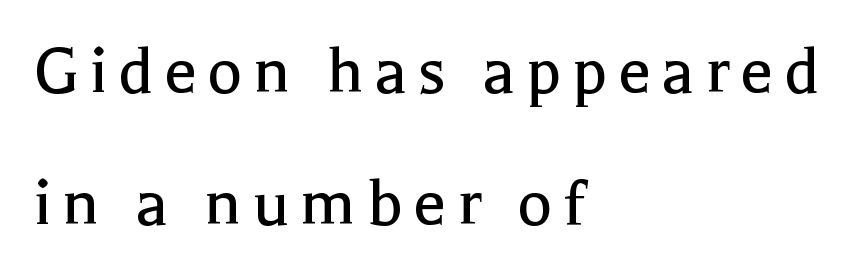
The string is rendered with underlining switched off. Looks like regular typesetting: each glyph gets only the width it needs. If you drew a ruler down the left edge, every line would touch it. Are there feet on the stems? There are — it's a serif.
